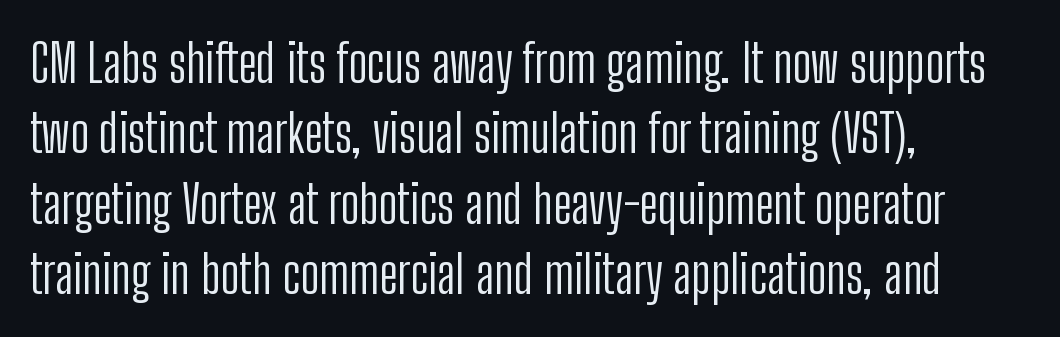
Q: Is the text bold? A: No.
Q: Is the text italic (slanted)? A: No, it is upright.
Q: Is the typeface a serif or a sans-serif typeface? A: Sans-serif.
Q: Is the text underlined? A: No.
Q: How is the paragraph aligned? A: Left-aligned.
Q: Is the spacing between letters normal or unusually wide? A: Normal.
Q: Is the spacing between lines tight, normal or loose? A: Normal.
Q: Width (condensed, normal, or wide)? A: Condensed.
Q: Stroke contrast? A: Low.
Q: x-height? A: Medium.
Q: Monospaced? A: No.
